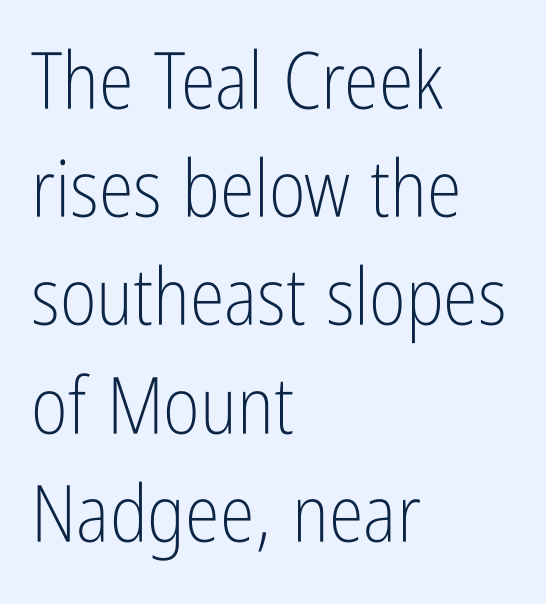
Q: Is the text bold? A: No.
Q: Is the text italic (slanted)? A: No, it is upright.
Q: Is the typeface a serif or a sans-serif typeface? A: Sans-serif.
Q: Is the text underlined? A: No.
Q: How is the paragraph aligned? A: Left-aligned.
Q: Is the spacing between letters normal or unusually wide? A: Normal.
Q: Is the spacing between lines tight, normal or loose? A: Normal.
Q: Width (condensed, normal, or wide)? A: Condensed.
Q: Stroke contrast? A: Low.
Q: x-height? A: Medium.
Q: Monospaced? A: No.
